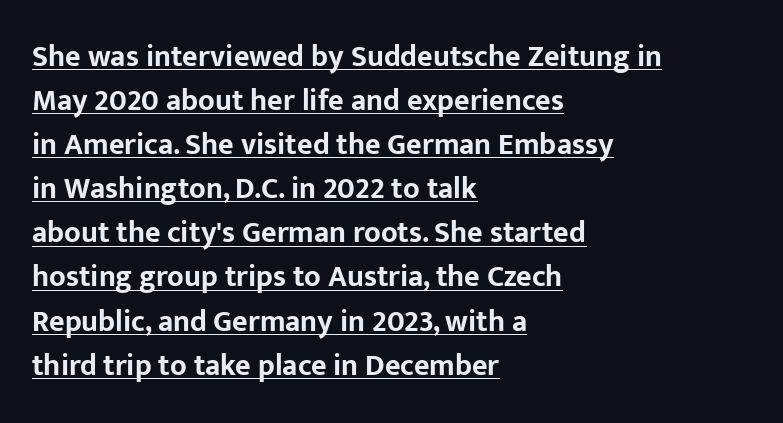
Character widths vary here, with narrow letters taking less room than wide ones. Examine the stroke ends and you'll find no serifs. Honestly, the row spacing looks completely unremarkable. Nothing unusual about the tracking: characters are spaced as the font intends. Short and long lines alike share a common starting point at left. A typesetter would mark this as roman, not italic.
